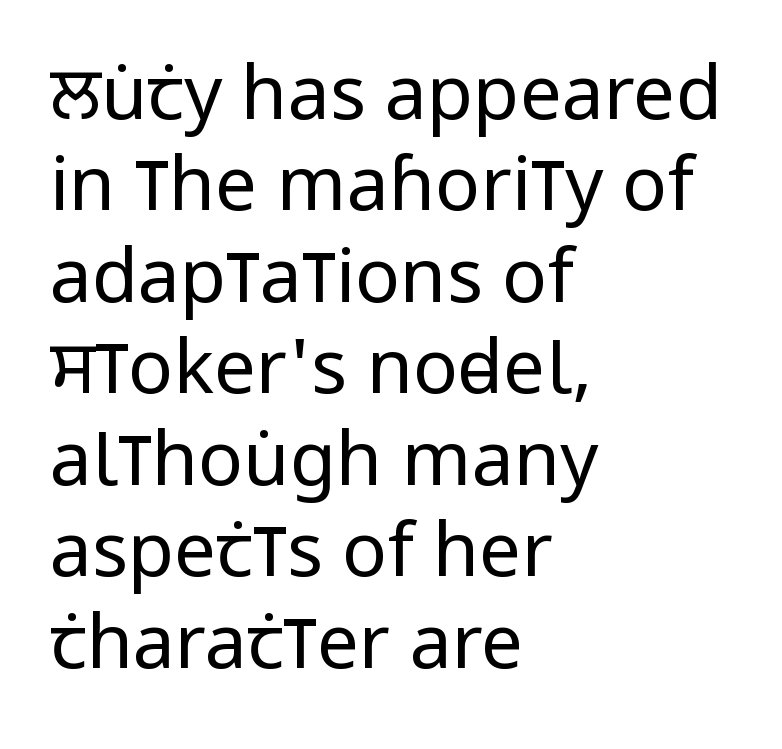
Q: Is the text bold? A: No.
Q: Is the text italic (slanted)? A: No, it is upright.
Q: Is the typeface a serif or a sans-serif typeface? A: Sans-serif.
Q: Is the text underlined? A: No.
Q: How is the paragraph aligned? A: Left-aligned.
Q: Is the spacing between letters normal or unusually wide? A: Normal.
Q: Width (condensed, normal, or wide)? A: Condensed.
Q: Stroke contrast? A: Low.
Q: x-height? A: Large.
Q: Monospaced? A: No.
